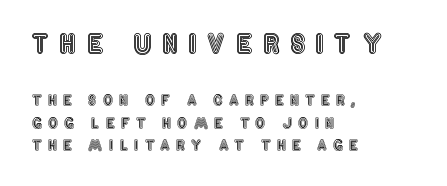
Q: Is the text italic (slanted)? A: No, it is upright.
Q: Is the text underlined? A: No.
Q: How is the paragraph aligned? A: Left-aligned.
Q: Is the spacing between letters normal or unusually wide? A: Unusually wide.
Q: Is the spacing between lines tight, normal or loose? A: Normal.
Q: Which block of text is set in a larger size, the first (top) or the second (bottom)? A: The first (top) one.
